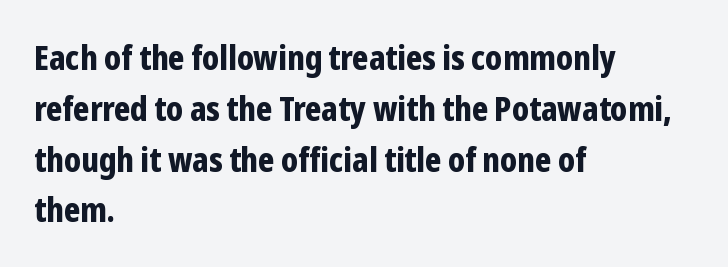
The image shows 33 px bold, condensed sans-serif type, upright; set left-aligned, normal line spacing (1.54x), normal letter spacing, not underlined; low stroke contrast and a medium x-height.
